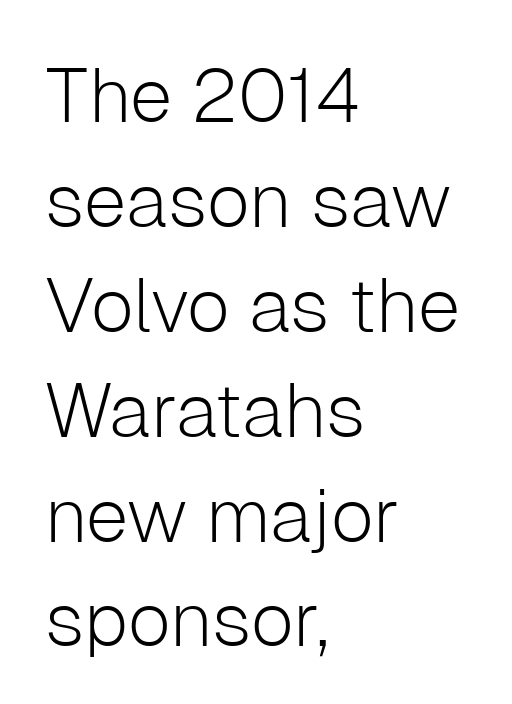
The image shows 76 px light sans-serif type, upright; set left-aligned, normal line spacing (1.38x), normal letter spacing, not underlined; low stroke contrast and a medium x-height.
